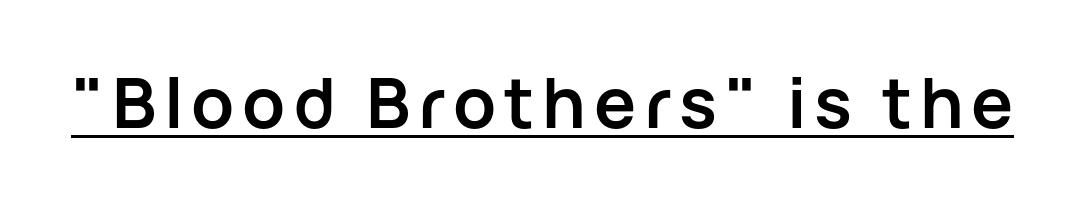
Every word sits above its own underline. In terms of weight, the rendering is a true, heavy bold. Do the characters align in a grid? No, the font is proportional. The letters stand upright; this is a roman face.
